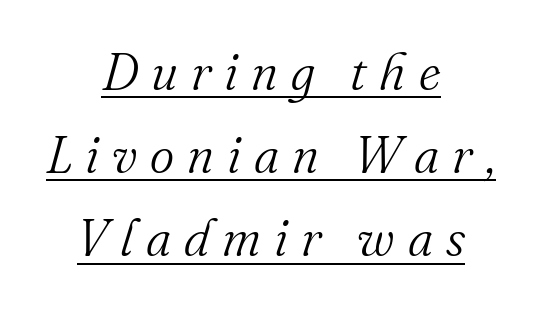
Character widths vary here, with narrow letters taking less room than wide ones. Nothing heavy about these letters — not bold at all. The text carries the slant typical of an italic or oblique font. Evenly set lines give the paragraph a standard silhouette. Typeset on center — no edge is straight.
